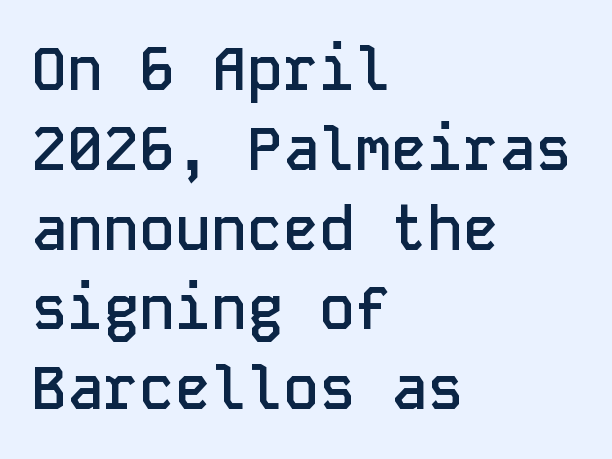
Q: Is the text bold? A: Semi-bold.
Q: Is the text italic (slanted)? A: No, it is upright.
Q: Is the typeface a serif or a sans-serif typeface? A: Sans-serif.
Q: Is the text underlined? A: No.
Q: How is the paragraph aligned? A: Left-aligned.
Q: Is the spacing between letters normal or unusually wide? A: Normal.
Q: Is the spacing between lines tight, normal or loose? A: Normal.
Q: Width (condensed, normal, or wide)? A: Normal.
Q: Stroke contrast? A: Low.
Q: x-height? A: Medium.
Q: Monospaced? A: Yes.
